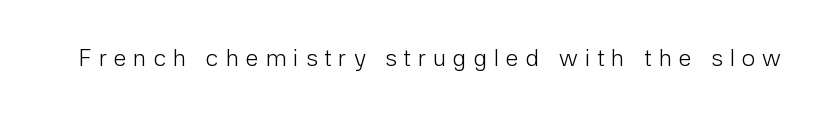
{"italic": "no", "bold": "no", "underline": "no", "letter_spacing": "wide", "letter_spacing_em": 0.28, "glyph_px": 24}
